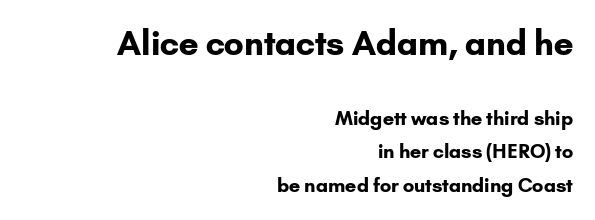
Inter-character spacing is left at the font's built-in metrics. Every row of glyphs terminates at an identical x-position on the right. The passage shown is typed in a proportional face where columns would drift. These lines carry a lot of weight — the face is fully bold.
